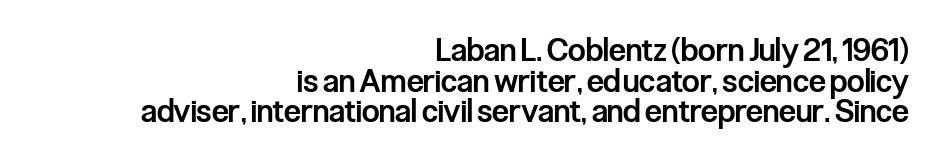
The image shows 31 px semibold, condensed sans-serif type, upright; set right-aligned, tight line spacing (0.99x), normal letter spacing, not underlined; low stroke contrast and a medium x-height.
